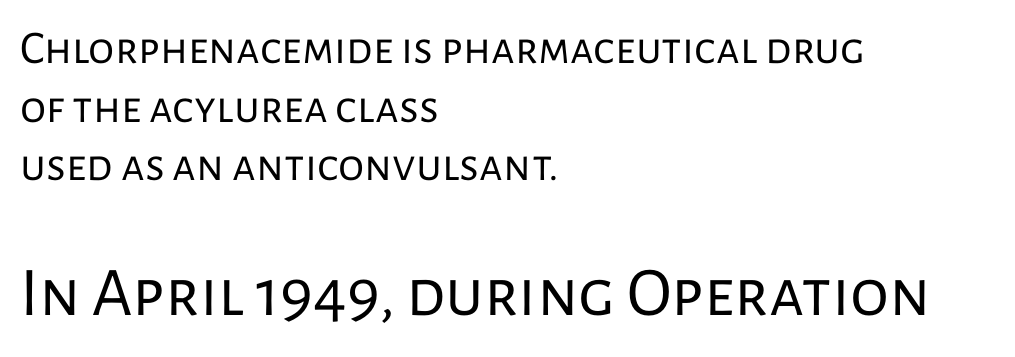
Compared with typical body copy, the letter spacing here is the same. Just letters on the line, the space beneath them empty. Summary of vertical rhythm: regular, with standard interline spacing. These glyphs show unthickened strokes, regular width or finer. Looks like regular typesetting: each glyph gets only the width it needs.
